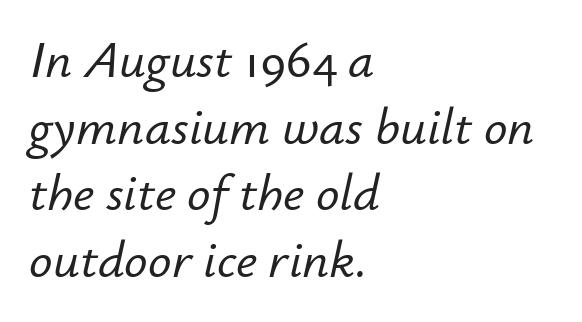
Q: Is the text italic (slanted)? A: Yes, it leans right by about 12 degrees.
Q: Is the text underlined? A: No.
Q: How is the paragraph aligned? A: Left-aligned.
Q: Is the spacing between letters normal or unusually wide? A: Normal.
Q: Is the spacing between lines tight, normal or loose? A: Normal.
Q: Width (condensed, normal, or wide)? A: Normal.
Q: Stroke contrast? A: Low.
Q: x-height? A: Small.
Q: Monospaced? A: No.
